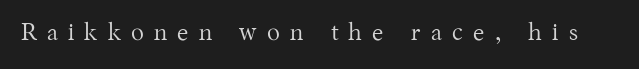
{"italic": "no", "bold": "no", "underline": "no", "letter_spacing": "wide", "letter_spacing_em": 0.43, "glyph_px": 24}
